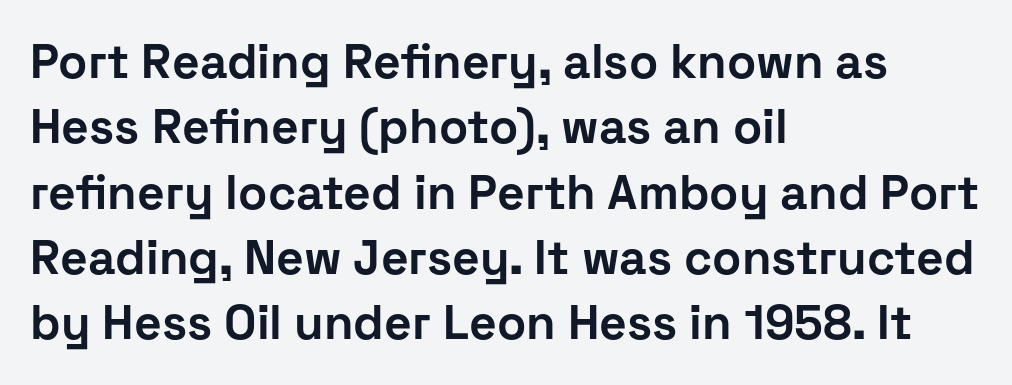
{"serif": "no", "italic": "no", "bold": "yes", "weight": "bold", "width": "normal", "stroke_contrast": "low", "x_height": "medium", "monospaced": "no", "underline": "no", "align": "left", "line_spacing": "normal", "line_spacing_ratio": 1.36, "letter_spacing": "normal", "letter_spacing_em": 0.0, "glyph_px": 48}
